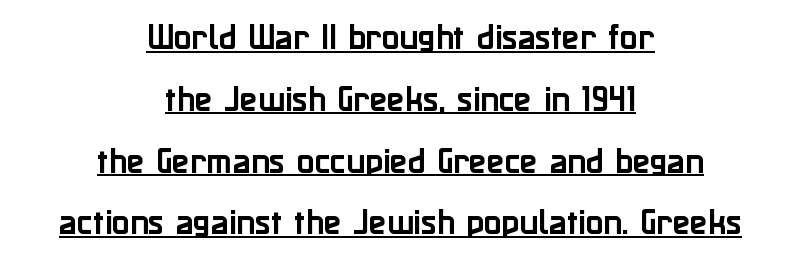
What kind of face is this? One without serifs — a sans. Every character sits straight up, as roman type does. Line starts and ends both wander, symmetrically. Is this a fixed-width face? No — the glyphs have proportional, varying widths.
